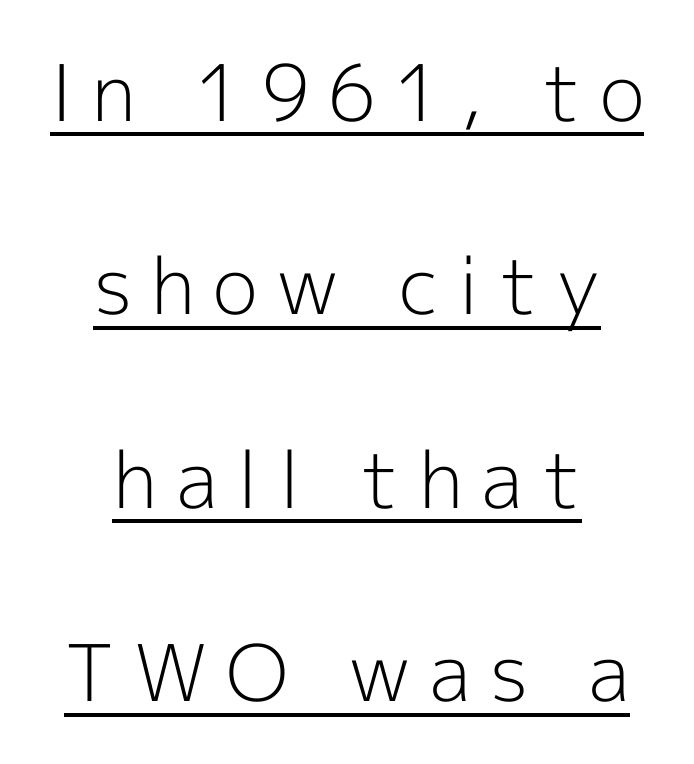
The font is comparable to plain body text, perhaps lighter. You could fit nearly another row in the gap between these rows. The passage shown is typeset with a sans-serif family. Every character sits straight up, as roman type does.
